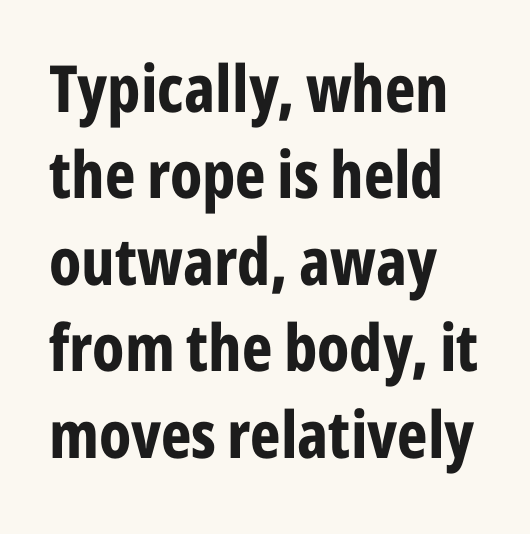
The image shows 65 px bold, condensed sans-serif type, upright; set left-aligned, normal line spacing (1.33x), normal letter spacing, not underlined; low stroke contrast and a medium x-height.
